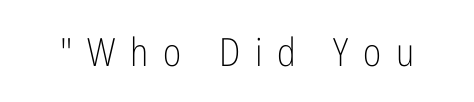
Q: Is the text bold? A: No.
Q: Is the text italic (slanted)? A: No, it is upright.
Q: Is the typeface a serif or a sans-serif typeface? A: Sans-serif.
Q: Is the text underlined? A: No.
Q: Is the spacing between letters normal or unusually wide? A: Unusually wide.
Q: Width (condensed, normal, or wide)? A: Condensed.
Q: Stroke contrast? A: Low.
Q: x-height? A: Medium.
Q: Monospaced? A: No.
